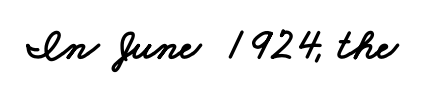
The image shows 45 px wide sans-serif type; set normal letter spacing, not underlined; low stroke contrast and a small x-height.
